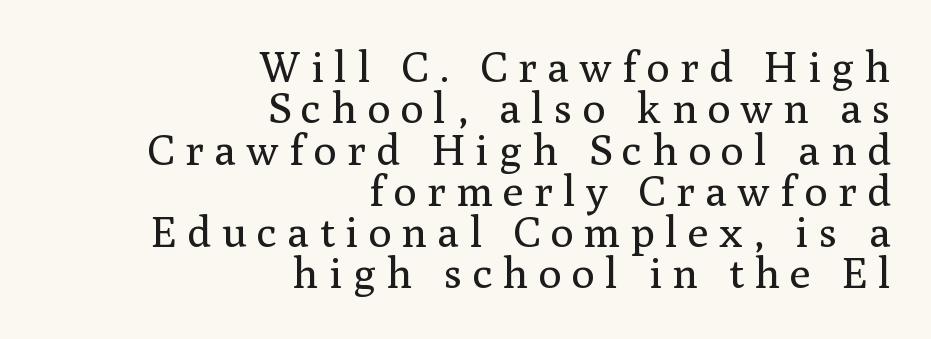
{"serif": "yes", "italic": "no", "bold": "no", "weight": "regular", "width": "normal", "stroke_contrast": "medium", "x_height": "medium", "monospaced": "no", "underline": "no", "align": "right", "line_spacing": "tight", "line_spacing_ratio": 0.96, "letter_spacing": "wide", "letter_spacing_em": 0.24, "glyph_px": 43}
